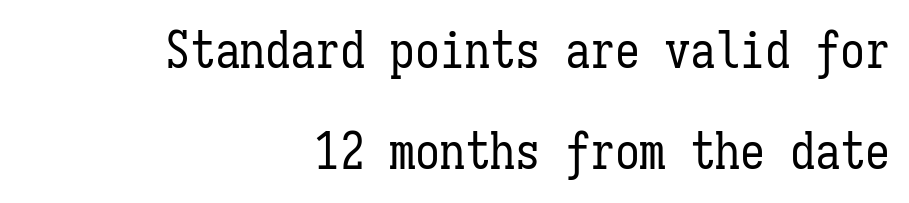
{"italic": "no", "bold": "no", "weight": "regular", "width": "condensed", "stroke_contrast": "low", "x_height": "medium", "monospaced": "yes", "underline": "no", "align": "right", "line_spacing": "loose", "line_spacing_ratio": 2.02, "letter_spacing": "normal", "letter_spacing_em": 0.0, "glyph_px": 50}
